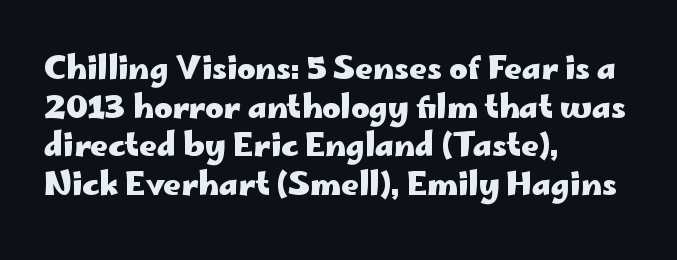
The image shows 31 px heavy, wide sans-serif type, upright; set left-aligned, normal line spacing (1.25x), normal letter spacing, not underlined; low stroke contrast and a small x-height.
